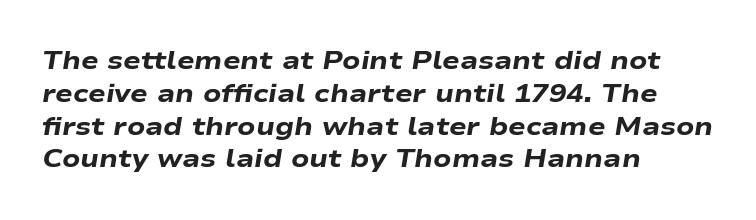
{"italic": "yes", "lean": "right", "slant_degrees": 9, "bold": "yes", "underline": "no", "align": "left", "line_spacing": "normal", "line_spacing_ratio": 1.26, "letter_spacing": "normal", "letter_spacing_em": 0.0, "glyph_px": 26}
